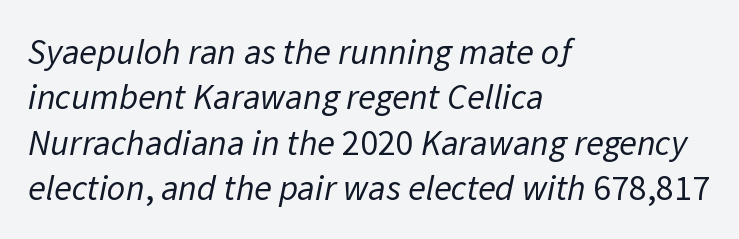
The image shows 36 px regular-weight sans-serif type; set left-aligned, normal line spacing (1.26x), normal letter spacing, not underlined; low stroke contrast and a medium x-height.
